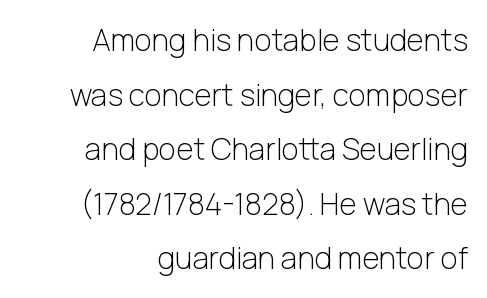
The image shows 30 px light sans-serif type, upright; set right-aligned, line spacing 1.82x, normal letter spacing, not underlined; low stroke contrast and a medium x-height.
